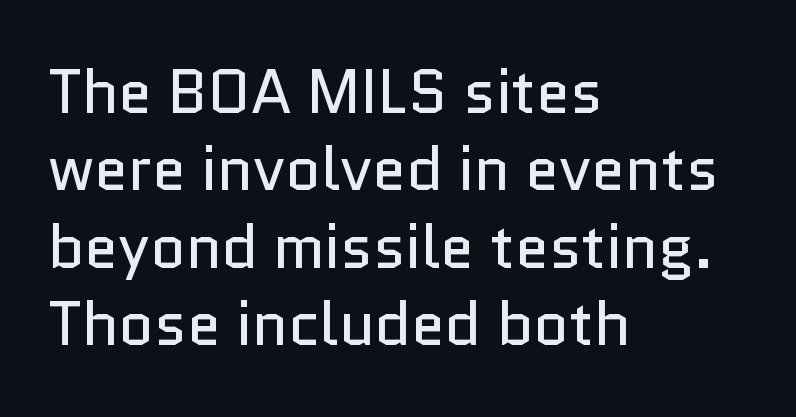
The image shows 61 px regular-weight sans-serif type, upright; set left-aligned, normal line spacing (1.27x), normal letter spacing, not underlined; low stroke contrast and a medium x-height.
